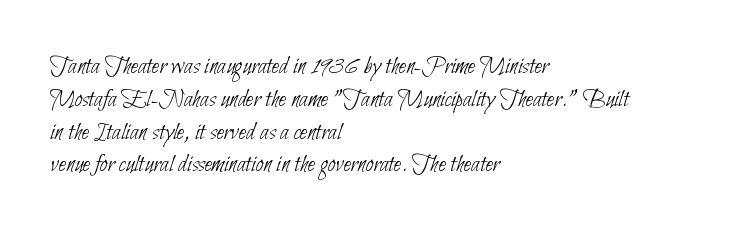
{"bold": "no", "underline": "no", "align": "left", "line_spacing": "normal", "line_spacing_ratio": 1.26, "letter_spacing": "normal", "letter_spacing_em": 0.0, "glyph_px": 26}
